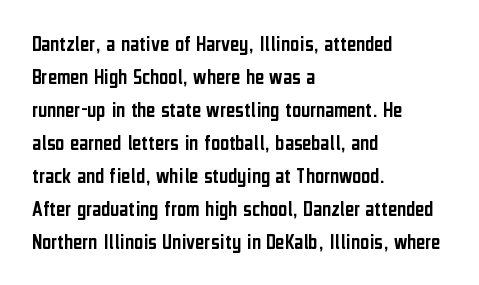
A clean baseline with only descenders dipping below it. Standard letterfit; no display-style spreading of the glyphs. Notice how descenders clear the ascenders below comfortably — that's standard leading. It's the straight-up-and-down kind of type. Does the copy run flush right? No — it runs flush left.
